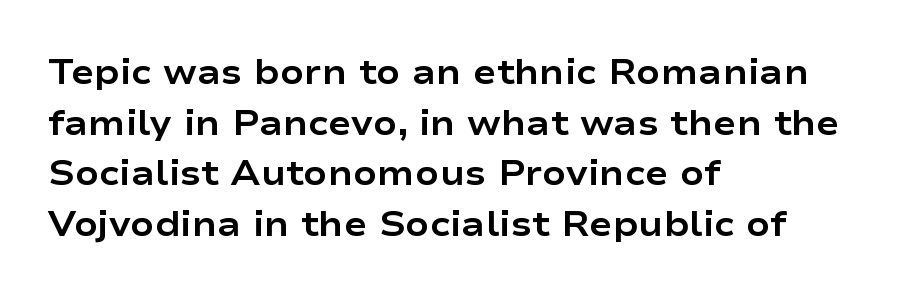
Is this a fixed-width face? No — the glyphs have proportional, varying widths. The font family rendered here belongs to the sans-serif group. Ascenders rise straight up at ninety degrees. Horizontal bands of white between lines are of average thickness. Notice how the passage keeps a crisp vertical edge on the left only. You'd pick this weight for a headline — it's a proper bold.
